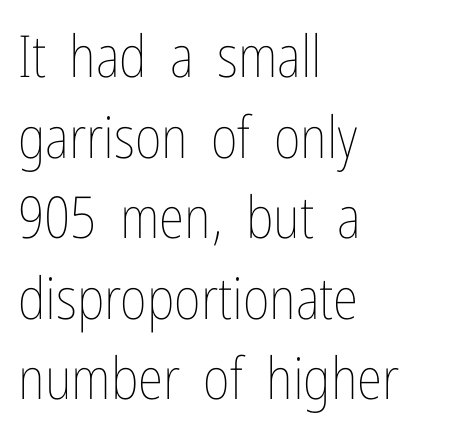
The image shows 58 px thin, condensed type, upright; set left-aligned, normal line spacing (1.39x), normal letter spacing, not underlined; low stroke contrast and a medium x-height.
